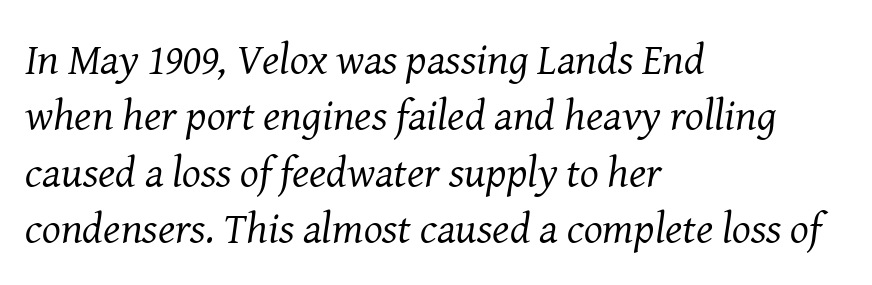
A typesetter would call this proportional, since set widths differ per character. Compared with typical body copy, the letter spacing here is the same. The block of text has a typical density, with ordinary space between rows. Yep, that's italic — everything's leaning.
